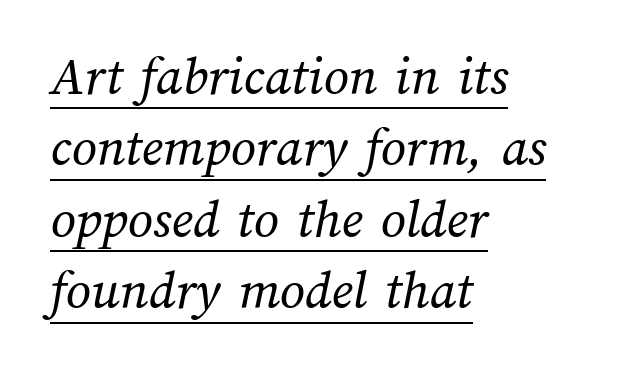
Q: Is the text bold? A: No.
Q: Is the text underlined? A: Yes.
Q: How is the paragraph aligned? A: Left-aligned.
Q: Is the spacing between letters normal or unusually wide? A: Normal.
Q: Is the spacing between lines tight, normal or loose? A: Normal.
Q: Width (condensed, normal, or wide)? A: Normal.
Q: Stroke contrast? A: Medium.
Q: x-height? A: Medium.
Q: Monospaced? A: No.
